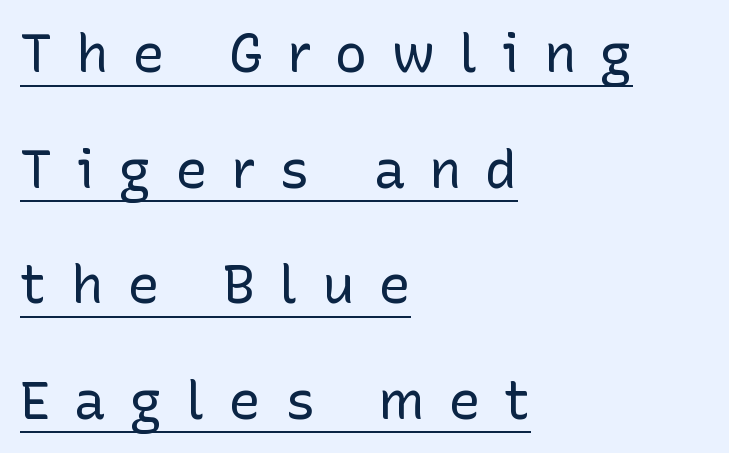
{"serif": "no", "italic": "no", "bold": "no", "weight": "regular", "width": "normal", "stroke_contrast": "low", "x_height": "medium", "monospaced": "no", "underline": "yes", "align": "left", "line_spacing": "loose", "line_spacing_ratio": 2.14, "letter_spacing": "wide", "letter_spacing_em": 0.44, "glyph_px": 54}
